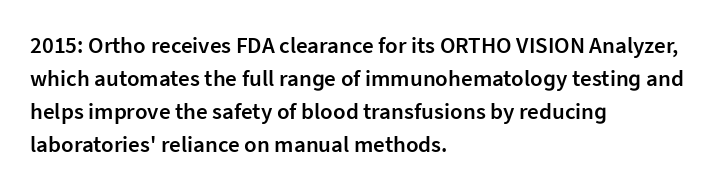
{"italic": "no", "bold": "semi", "underline": "no", "align": "left", "line_spacing": "normal", "line_spacing_ratio": 1.43, "letter_spacing": "normal", "letter_spacing_em": 0.0, "glyph_px": 23}
